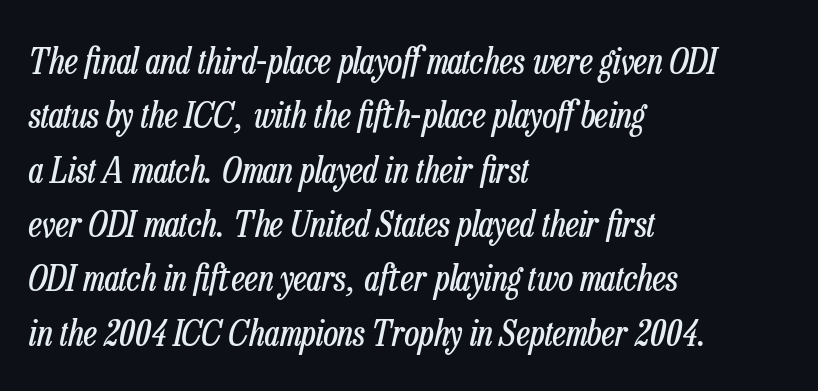
Teacher's note: observe the even left margin — that is flush-left alignment. Honestly, the letter spacing is just normal — you wouldn't notice it. Weight: regular or lighter. Line spacing here is normal.
